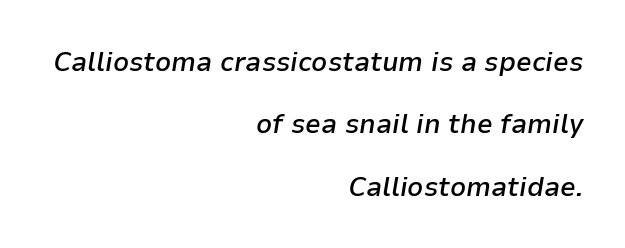
A flush-right, rag-left setting is used for this passage. Widely set lines give the paragraph a tall, airy silhouette. Glance below the letters and you will spot only blank space. The whole block is typeset with a tilt.
